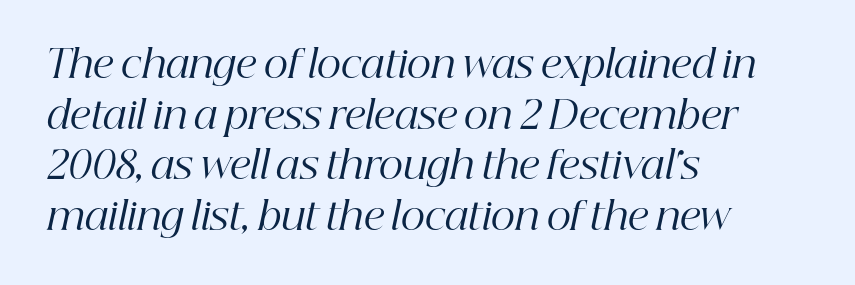
The image shows 38 px regular-weight serif type, italic (leaning right); set left-aligned, normal line spacing (1.33x), normal letter spacing, not underlined; high stroke contrast and a medium x-height.
